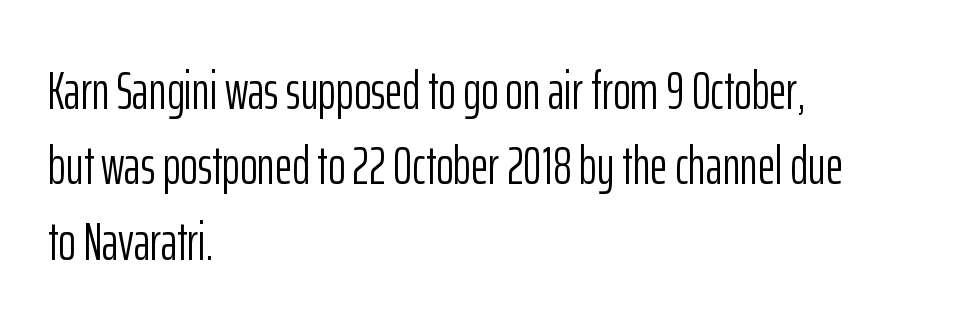
{"serif": "no", "italic": "no", "bold": "no", "weight": "light", "width": "condensed", "stroke_contrast": "low", "x_height": "medium", "monospaced": "no", "underline": "no", "align": "left", "line_spacing": "normal", "line_spacing_ratio": 1.42, "letter_spacing": "normal", "letter_spacing_em": 0.0, "glyph_px": 53}
